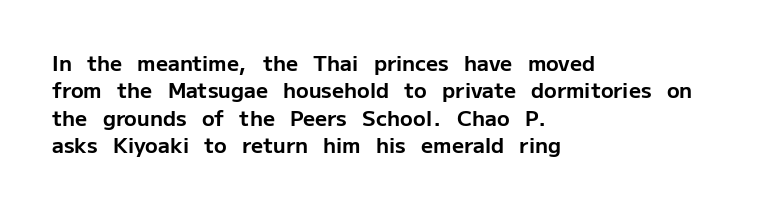
{"italic": "no", "bold": "yes", "underline": "no", "align": "left", "line_spacing": "normal", "line_spacing_ratio": 1.3, "letter_spacing": "normal", "letter_spacing_em": 0.0, "glyph_px": 21}
